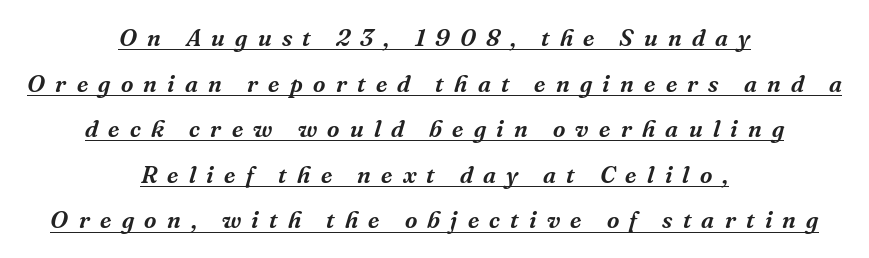
{"italic": "yes", "lean": "right", "slant_degrees": 16, "underline": "yes", "align": "center", "line_spacing": "loose", "line_spacing_ratio": 1.9, "letter_spacing": "wide", "letter_spacing_em": 0.43, "glyph_px": 24}
